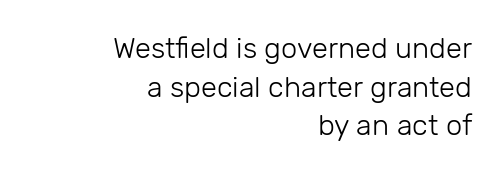
Q: Is the text bold? A: No.
Q: Is the text italic (slanted)? A: No, it is upright.
Q: Is the typeface a serif or a sans-serif typeface? A: Sans-serif.
Q: Is the text underlined? A: No.
Q: How is the paragraph aligned? A: Right-aligned.
Q: Is the spacing between letters normal or unusually wide? A: Normal.
Q: Is the spacing between lines tight, normal or loose? A: Normal.
Q: Width (condensed, normal, or wide)? A: Normal.
Q: Stroke contrast? A: Low.
Q: x-height? A: Medium.
Q: Monospaced? A: No.
